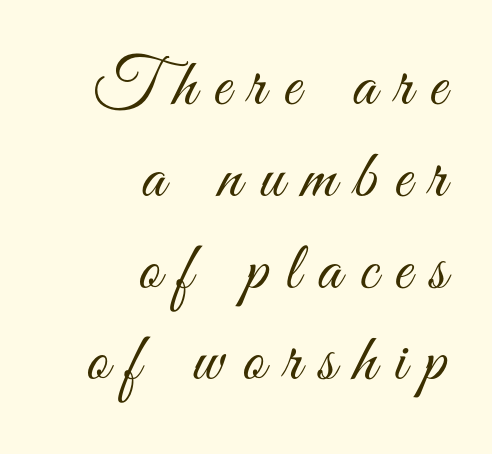
Compared with a typical body face, this is equally light or lighter still. Is the letter spacing exaggerated? Yes — the characters are pushed far apart. What's the leading like? Ordinary, nothing unusual. Anything drawn beneath the words? Only blank space. This rendering uses right alignment, leaving the left contour irregular.
